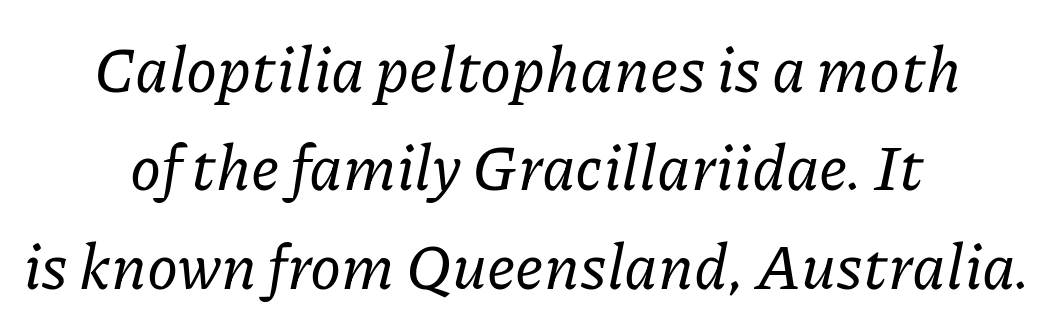
{"serif": "yes", "italic": "yes", "lean": "right", "slant_degrees": 11, "width": "normal", "stroke_contrast": "low", "x_height": "medium", "monospaced": "no", "underline": "no", "align": "center", "line_spacing": "normal", "line_spacing_ratio": 1.56, "letter_spacing": "normal", "letter_spacing_em": 0.0, "glyph_px": 63}
